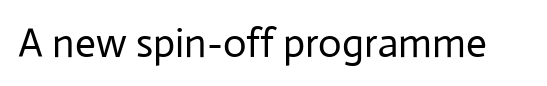
The image shows 41 px regular-weight sans-serif type, upright; set normal letter spacing, not underlined; low stroke contrast and a medium x-height.
